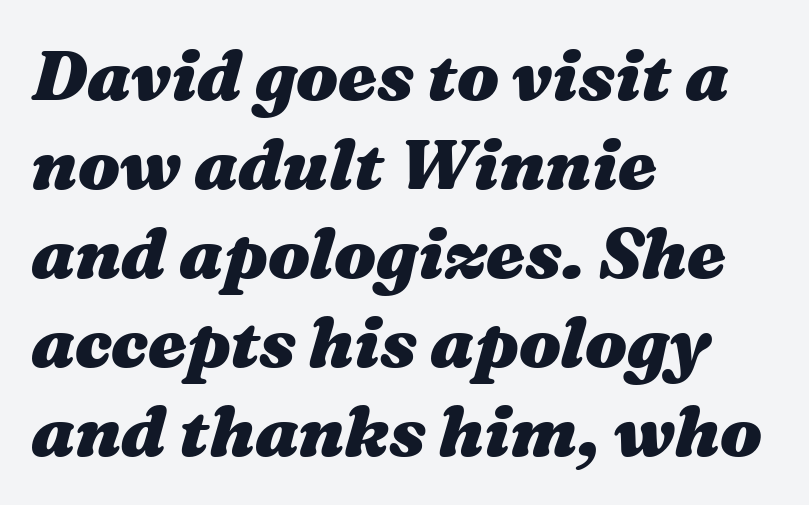
{"italic": "yes", "lean": "right", "slant_degrees": 16, "bold": "yes", "weight": "heavy", "width": "wide", "stroke_contrast": "medium", "x_height": "medium", "monospaced": "no", "underline": "no", "align": "left", "line_spacing": "normal", "line_spacing_ratio": 1.27, "letter_spacing": "normal", "letter_spacing_em": 0.0, "glyph_px": 70}
